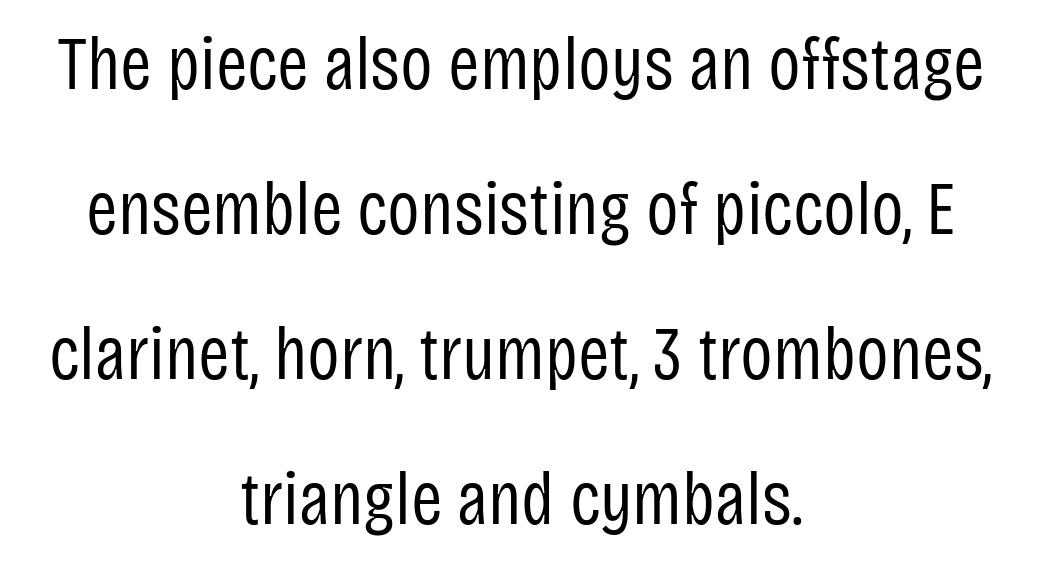
The characters display no serif detailing; their extremities are plain. Each line is balanced around a shared central axis. Ordinary non-slanted type is in use. Is this a fixed-width face? No — the glyphs have proportional, varying widths. Leading: increased.
